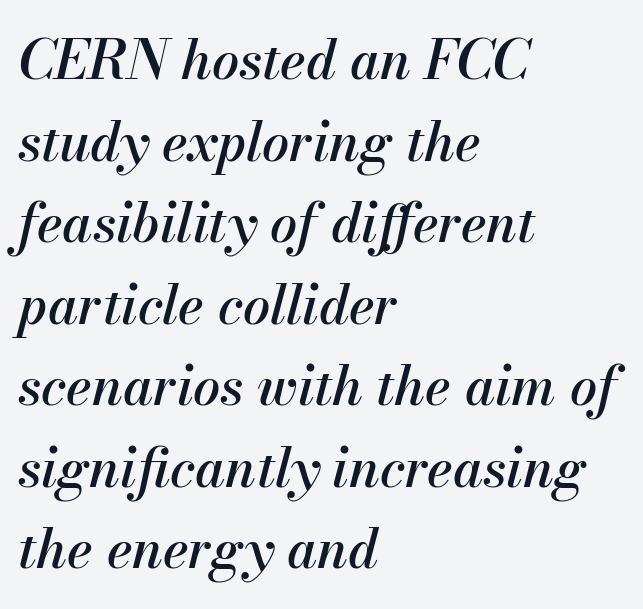
Q: Is the text italic (slanted)? A: Yes, it leans right by about 13 degrees.
Q: Is the text underlined? A: No.
Q: How is the paragraph aligned? A: Left-aligned.
Q: Is the spacing between letters normal or unusually wide? A: Normal.
Q: Is the spacing between lines tight, normal or loose? A: Normal.
Q: Width (condensed, normal, or wide)? A: Normal.
Q: Stroke contrast? A: Medium.
Q: x-height? A: Small.
Q: Monospaced? A: No.
